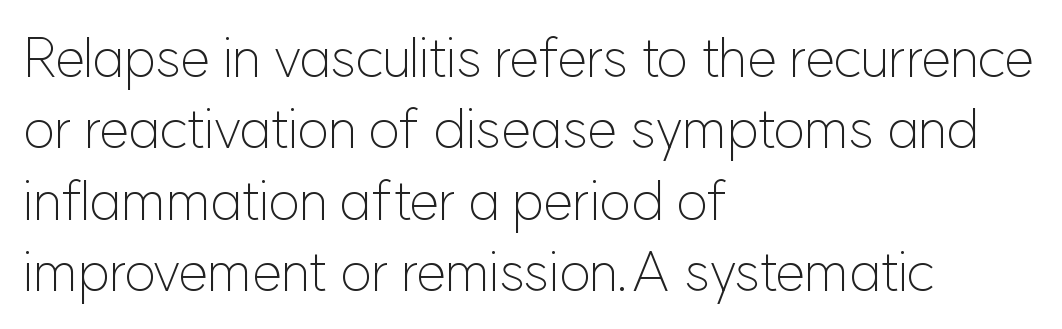
{"serif": "no", "italic": "no", "bold": "no", "weight": "light", "width": "normal", "stroke_contrast": "low", "x_height": "medium", "monospaced": "no", "underline": "no", "align": "left", "line_spacing": "normal", "line_spacing_ratio": 1.32, "letter_spacing": "normal", "letter_spacing_em": 0.0, "glyph_px": 54}
